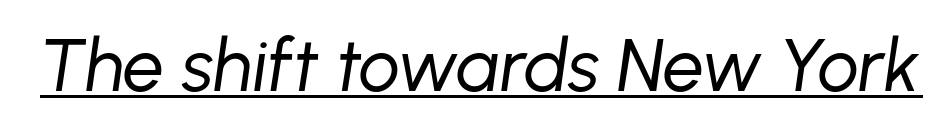
The image shows 73 px regular-weight type, italic (leaning right); set normal letter spacing, underlined; low stroke contrast and a medium x-height.
